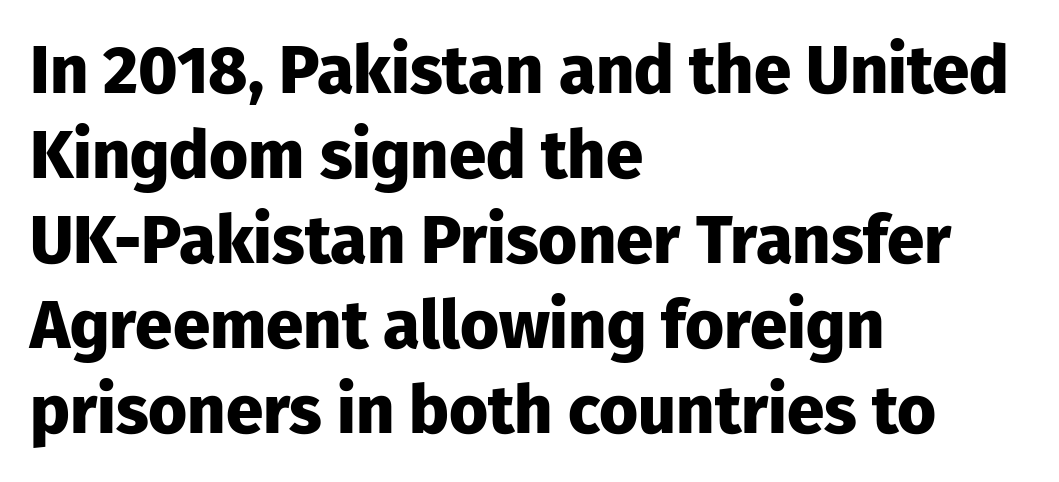
The image shows 67 px heavy sans-serif type, upright; set left-aligned, normal line spacing (1.27x), normal letter spacing, not underlined; low stroke contrast and a medium x-height.
